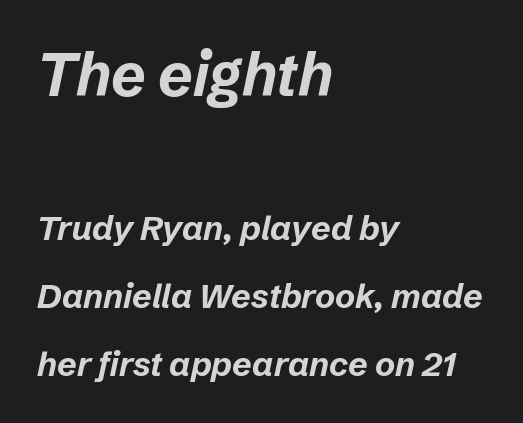
You could call the tracking neutral — neither tight nor loose. Caption: bold face, heavy strokes. Regarding leading, the lines here are spaced well apart. If you squint, the top block still reads clearly — it's the larger of the two. The face used here has a pronounced slope to its letters. Layout note: lines flush left.
